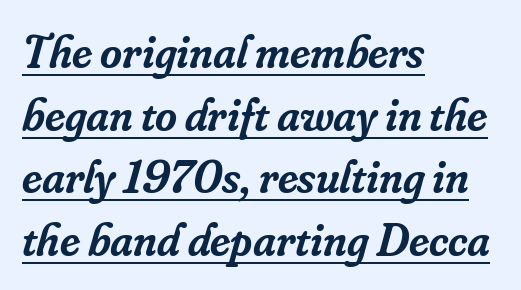
{"serif": "yes", "italic": "yes", "lean": "right", "slant_degrees": 16, "bold": "semi", "weight": "semibold", "width": "normal", "stroke_contrast": "low", "x_height": "small", "monospaced": "no", "underline": "yes", "align": "left", "line_spacing": "normal", "line_spacing_ratio": 1.33, "letter_spacing": "normal", "letter_spacing_em": 0.0, "glyph_px": 47}
